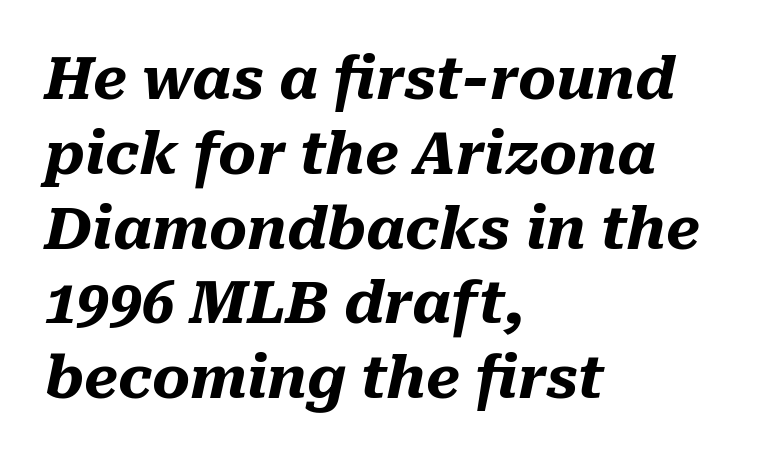
The image shows 58 px heavy type, italic (leaning right); set left-aligned, normal line spacing (1.29x), normal letter spacing, not underlined; medium stroke contrast and a medium x-height.
